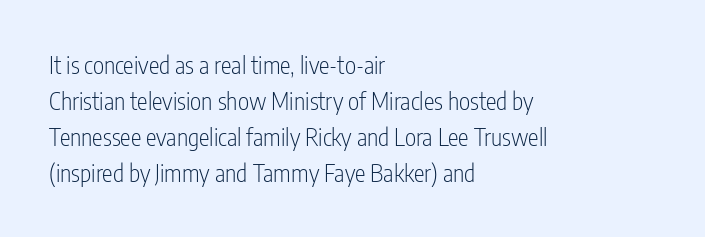
The image shows 24 px text type, upright; set left-aligned, normal line spacing (1.5x), normal letter spacing, not underlined.
